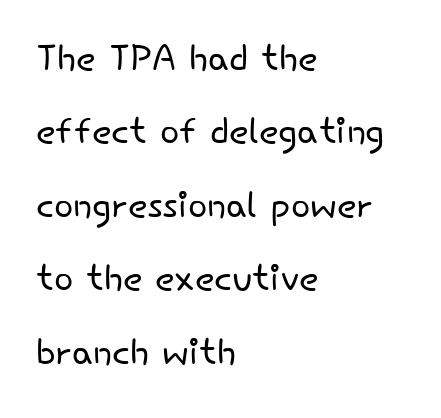
Does the lettering tilt? It doesn't — this is upright. Left-aligned paragraph, ragged on the right. Here the glyphs are tracked normally, forming tight word shapes. Unlike a traditional serif, this face leaves its strokes unadorned. Interline gaps are of average width in this sample. The strokes are not fattened; the text isn't bold.
